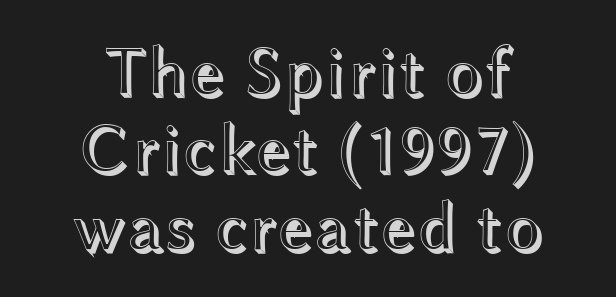
The image shows 71 px wide type, upright; set centered, tight line spacing (1.09x), normal letter spacing, not underlined; a medium x-height.
